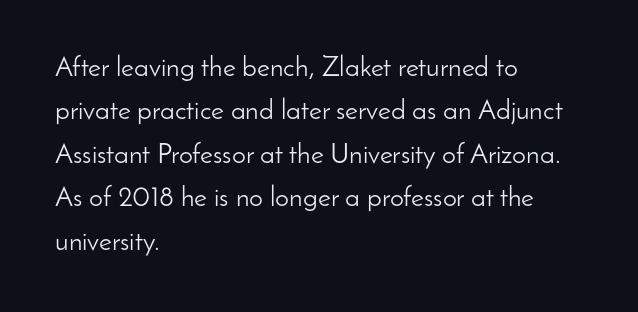
Nothing sits at the stroke ends, so this counts as sans-serif. These lines were composed using upright roman letters. Compared with typical paragraphs, the rows here are spaced about the same. Weight: regular or lighter.
